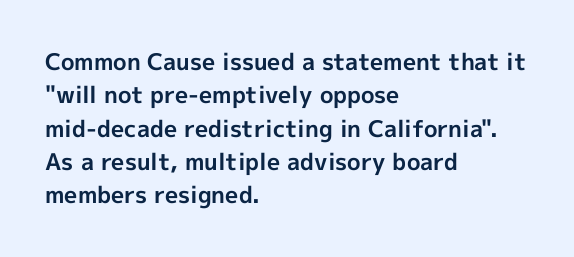
{"italic": "no", "bold": "yes", "underline": "no", "align": "left", "line_spacing": "normal", "line_spacing_ratio": 1.45, "letter_spacing": "normal", "letter_spacing_em": 0.0, "glyph_px": 23}
